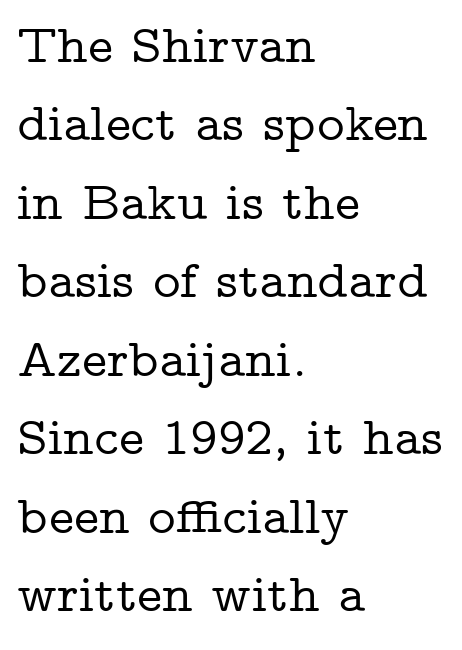
The image shows 53 px wide serif type, upright; set left-aligned, normal line spacing (1.48x), normal letter spacing, not underlined; low stroke contrast and a medium x-height.
